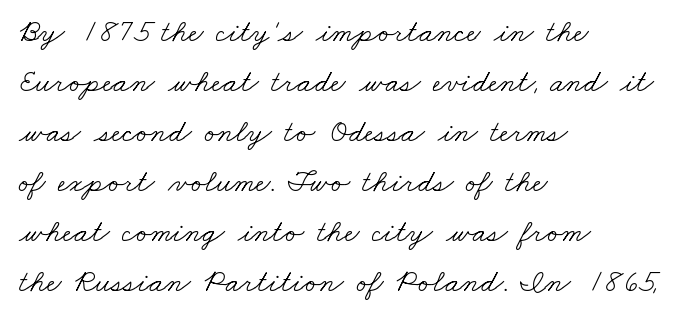
The paragraph has a hard left edge and a soft right edge. Type without underlining. The passage shown is typeset with a serif family. One glance says typical: line gaps are just what's usual. The letterforms sit at book weight or below.
